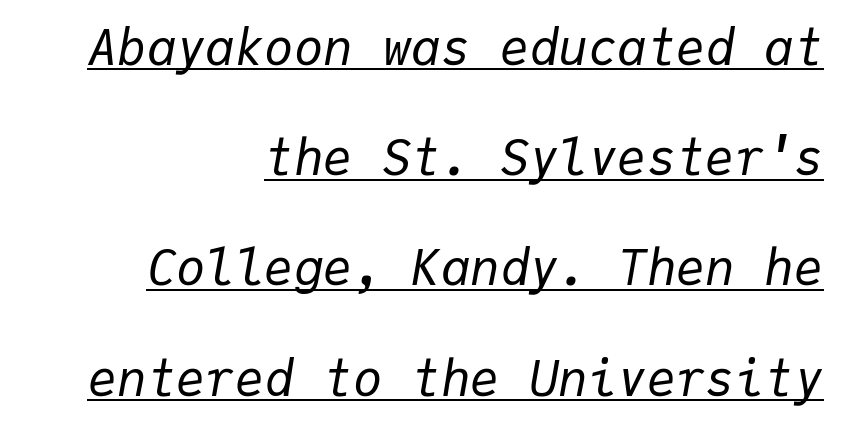
{"italic": "yes", "lean": "right", "slant_degrees": 9, "bold": "no", "weight": "regular", "width": "normal", "stroke_contrast": "low", "x_height": "medium", "monospaced": "yes", "underline": "yes", "align": "right", "line_spacing": "loose", "line_spacing_ratio": 2.25, "letter_spacing": "normal", "letter_spacing_em": 0.0, "glyph_px": 49}
